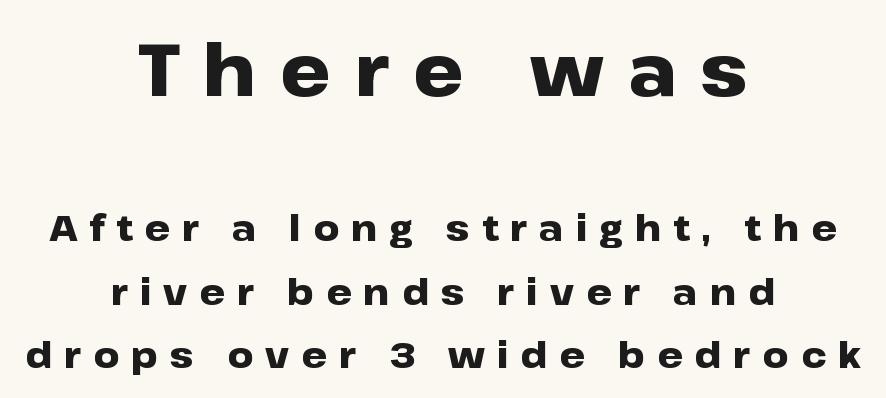
Thick stems and heavy bowls — unmistakably bold. Neither beginnings nor endings align; midpoints do. The strip under each line holds only bare page. The letters stand upright; this is a roman face. Here the glyphs are tracked loosely, breaking word shapes into spaced letters.
